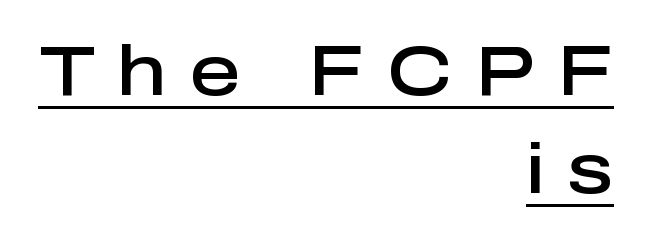
The image shows 71 px semibold sans-serif type, upright; set right-aligned, normal line spacing (1.38x), unusually wide letter spacing (+0.31 em), underlined; low stroke contrast and a medium x-height.
